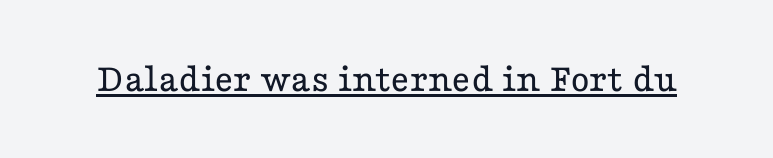
The image shows 41 px regular-weight, wide serif type, upright; set normal letter spacing, underlined; low stroke contrast and a medium x-height.
